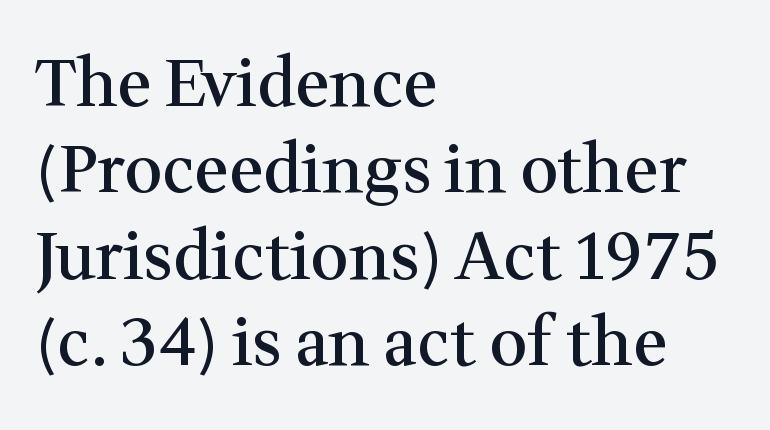
{"serif": "yes", "italic": "no", "bold": "semi", "weight": "semibold", "width": "normal", "stroke_contrast": "medium", "x_height": "medium", "monospaced": "no", "underline": "no", "align": "left", "line_spacing": "normal", "line_spacing_ratio": 1.31, "letter_spacing": "normal", "letter_spacing_em": 0.0, "glyph_px": 66}
